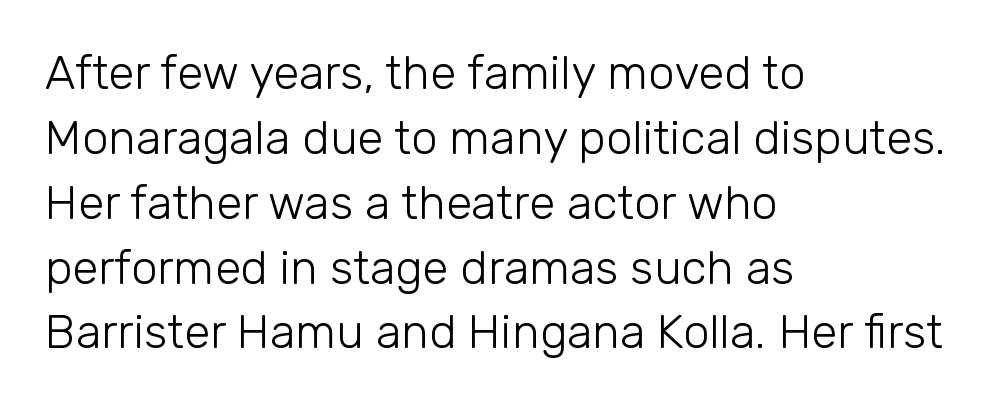
Q: Is the text bold? A: No.
Q: Is the text italic (slanted)? A: No, it is upright.
Q: Is the typeface a serif or a sans-serif typeface? A: Sans-serif.
Q: Is the text underlined? A: No.
Q: How is the paragraph aligned? A: Left-aligned.
Q: Is the spacing between letters normal or unusually wide? A: Normal.
Q: Is the spacing between lines tight, normal or loose? A: Normal.
Q: Width (condensed, normal, or wide)? A: Normal.
Q: Stroke contrast? A: Low.
Q: x-height? A: Medium.
Q: Monospaced? A: No.
